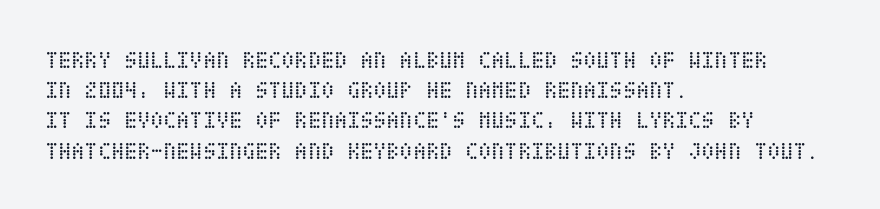
The image shows 24 px text type, upright; set left-aligned, normal line spacing (1.26x), normal letter spacing, not underlined.
